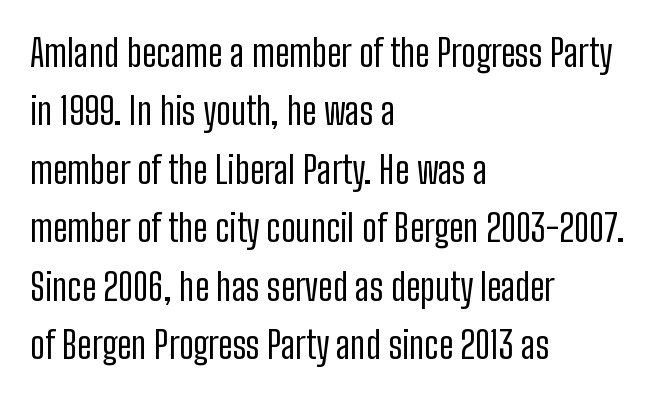
{"serif": "no", "italic": "no", "bold": "no", "weight": "regular", "width": "condensed", "stroke_contrast": "low", "x_height": "medium", "monospaced": "no", "underline": "no", "align": "left", "line_spacing": "normal", "line_spacing_ratio": 1.58, "letter_spacing": "normal", "letter_spacing_em": 0.0, "glyph_px": 37}
